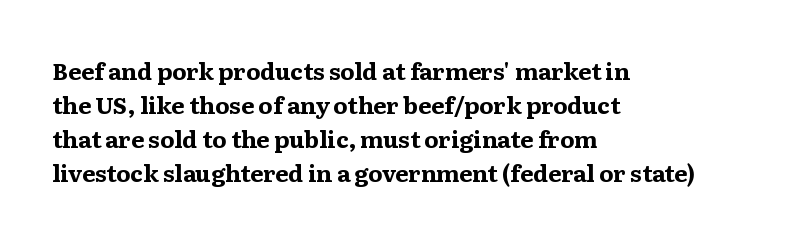
Q: Is the text bold? A: Yes.
Q: Is the text italic (slanted)? A: No, it is upright.
Q: Is the text underlined? A: No.
Q: How is the paragraph aligned? A: Left-aligned.
Q: Is the spacing between letters normal or unusually wide? A: Normal.
Q: Is the spacing between lines tight, normal or loose? A: Normal.
